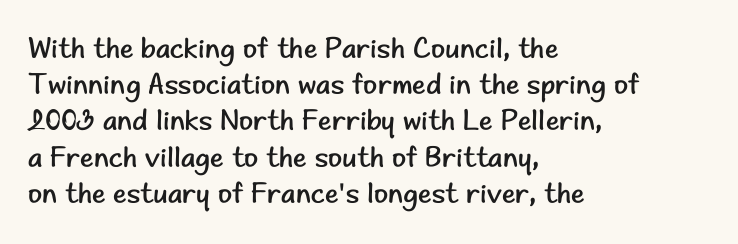
{"serif": "no", "italic": "no", "bold": "no", "weight": "regular", "width": "normal", "stroke_contrast": "low", "x_height": "small", "monospaced": "no", "underline": "no", "align": "left", "line_spacing": "normal", "line_spacing_ratio": 1.25, "letter_spacing": "normal", "letter_spacing_em": 0.0, "glyph_px": 29}
